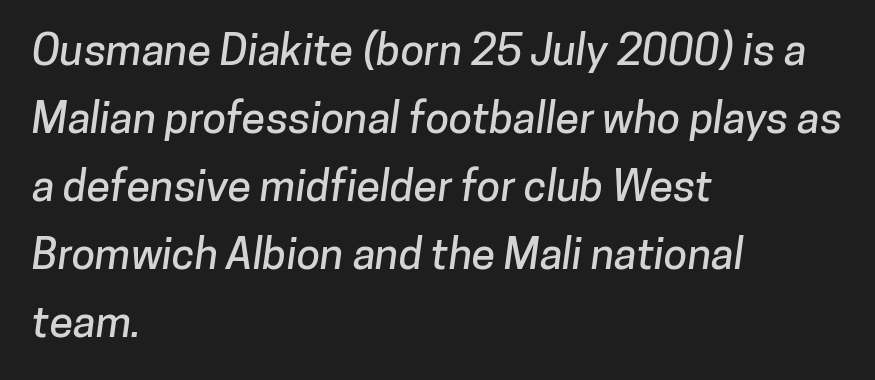
Reading down the column, the eye jumps a familiar distance to each next line. Type style note: lacks serifs. Alignment: flush left. Note the varied advance widths — an 'i' is clearly narrower than an 'm'. No word sits above an underline. Inter-character spacing is left at the font's built-in metrics.
